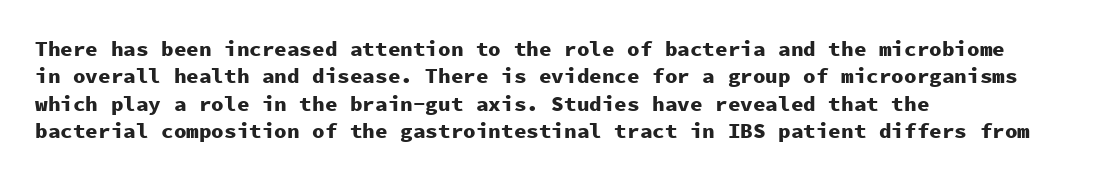
The image shows 21 px bold type, upright; set left-aligned, normal line spacing (1.3x), normal letter spacing, not underlined.
